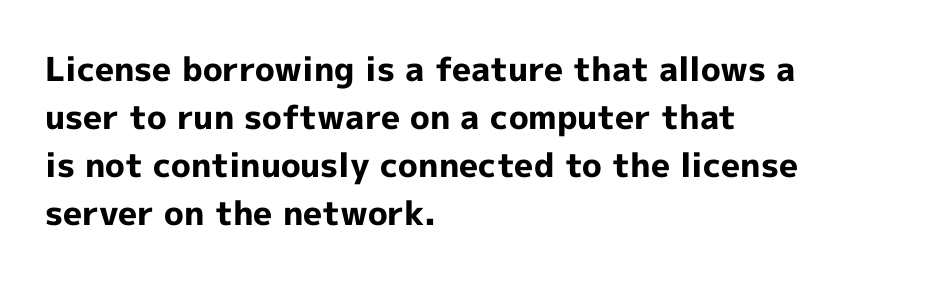
{"serif": "no", "italic": "no", "bold": "yes", "weight": "bold", "width": "normal", "x_height": "medium", "monospaced": "no", "underline": "no", "align": "left", "line_spacing": "normal", "line_spacing_ratio": 1.45, "letter_spacing": "normal", "letter_spacing_em": 0.0, "glyph_px": 33}
